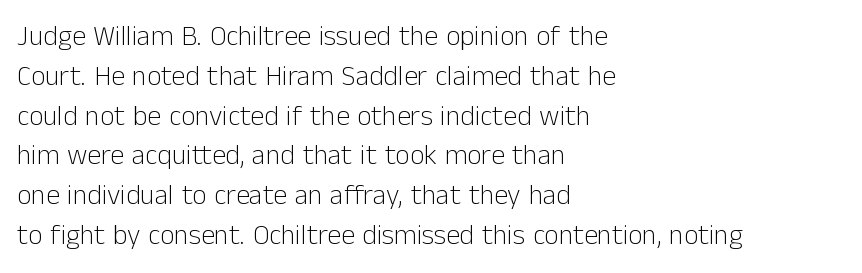
Q: Is the text bold? A: No.
Q: Is the text italic (slanted)? A: No, it is upright.
Q: Is the typeface a serif or a sans-serif typeface? A: Sans-serif.
Q: Is the text underlined? A: No.
Q: How is the paragraph aligned? A: Left-aligned.
Q: Is the spacing between letters normal or unusually wide? A: Normal.
Q: Is the spacing between lines tight, normal or loose? A: Normal.
Q: Width (condensed, normal, or wide)? A: Normal.
Q: Stroke contrast? A: Low.
Q: x-height? A: Medium.
Q: Monospaced? A: No.
